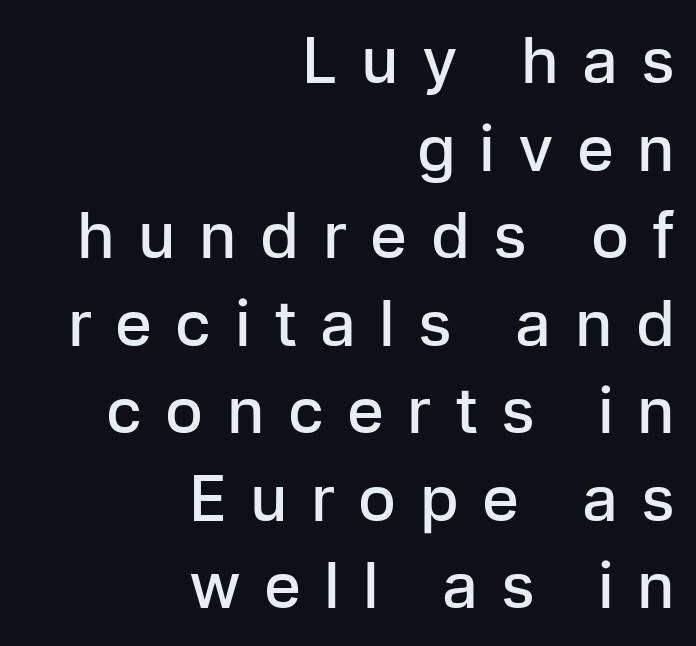
Q: Is the text bold? A: Semi-bold.
Q: Is the text italic (slanted)? A: No, it is upright.
Q: Is the typeface a serif or a sans-serif typeface? A: Sans-serif.
Q: Is the text underlined? A: No.
Q: How is the paragraph aligned? A: Right-aligned.
Q: Is the spacing between letters normal or unusually wide? A: Unusually wide.
Q: Is the spacing between lines tight, normal or loose? A: Normal.
Q: Width (condensed, normal, or wide)? A: Normal.
Q: Stroke contrast? A: Low.
Q: x-height? A: Medium.
Q: Monospaced? A: No.
